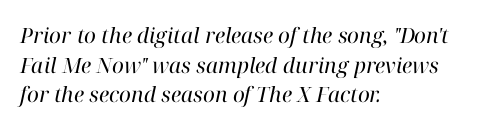
{"italic": "yes", "lean": "right", "slant_degrees": 12, "bold": "no", "underline": "no", "align": "left", "line_spacing": "normal", "line_spacing_ratio": 1.41, "letter_spacing": "normal", "letter_spacing_em": 0.0, "glyph_px": 21}
